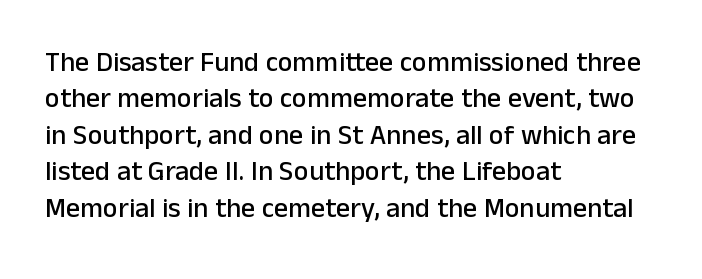
{"serif": "no", "italic": "no", "width": "normal", "stroke_contrast": "low", "x_height": "medium", "monospaced": "no", "underline": "no", "align": "left", "line_spacing": "normal", "line_spacing_ratio": 1.3, "letter_spacing": "normal", "letter_spacing_em": 0.0, "glyph_px": 28}
